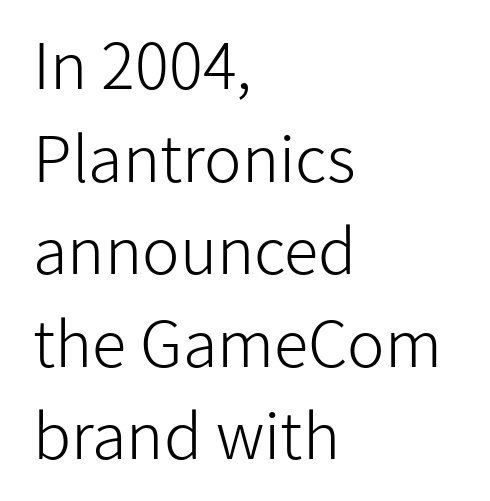
Q: Is the text bold? A: No.
Q: Is the text italic (slanted)? A: No, it is upright.
Q: Is the typeface a serif or a sans-serif typeface? A: Sans-serif.
Q: Is the text underlined? A: No.
Q: How is the paragraph aligned? A: Left-aligned.
Q: Is the spacing between letters normal or unusually wide? A: Normal.
Q: Is the spacing between lines tight, normal or loose? A: Normal.
Q: Width (condensed, normal, or wide)? A: Normal.
Q: Stroke contrast? A: Low.
Q: x-height? A: Medium.
Q: Monospaced? A: No.
